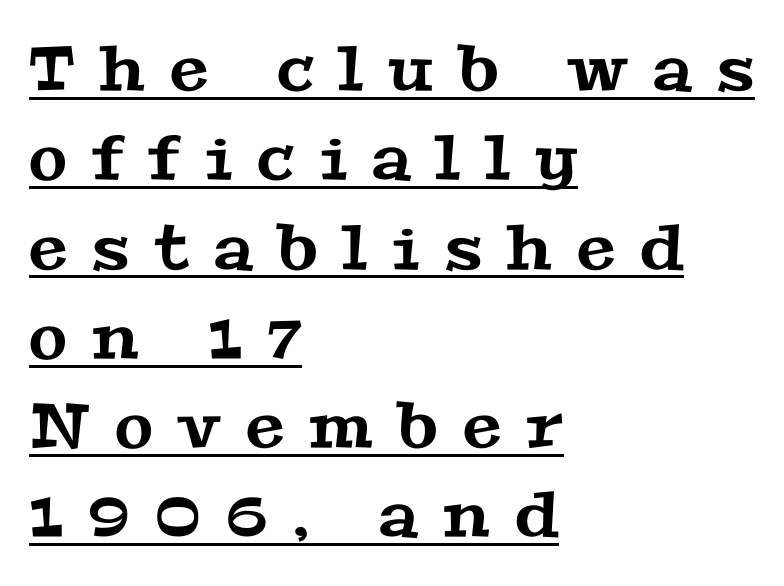
{"serif": "yes", "width": "wide", "stroke_contrast": "medium", "x_height": "medium", "monospaced": "no", "underline": "yes", "align": "left", "line_spacing": "normal", "line_spacing_ratio": 1.44, "letter_spacing": "wide", "letter_spacing_em": 0.41, "glyph_px": 62}
